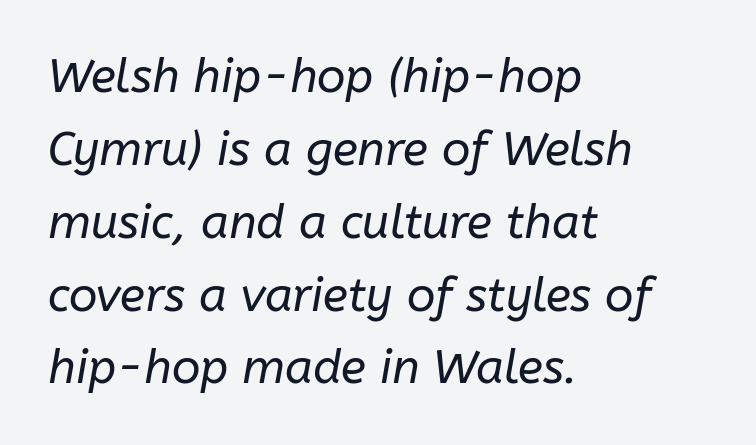
This rendering features lettering with no underline. The face used here has a pronounced slope to its letters. Bold? No — there's no thickening of the strokes. The passage shown is typed in a proportional face where columns would drift. Students, note that the glyphs here touch the page at normal intervals.
